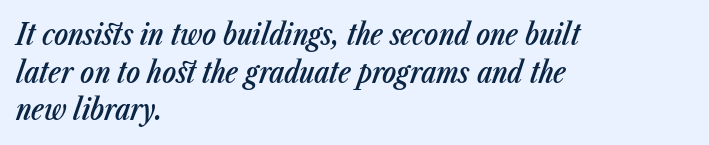
A classic flush-left, rag-right setting is used for this passage. The horizontal fit of the characters is conventional and even. The rendering uses natural spacing where letterforms have individual widths. The space directly below the letters is spotless.
